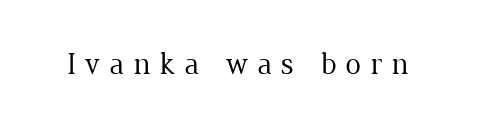
Q: Is the text bold? A: No.
Q: Is the text italic (slanted)? A: No, it is upright.
Q: Is the typeface a serif or a sans-serif typeface? A: Serif.
Q: Is the text underlined? A: No.
Q: Is the spacing between letters normal or unusually wide? A: Unusually wide.
Q: Width (condensed, normal, or wide)? A: Normal.
Q: Stroke contrast? A: Low.
Q: x-height? A: Medium.
Q: Monospaced? A: No.
